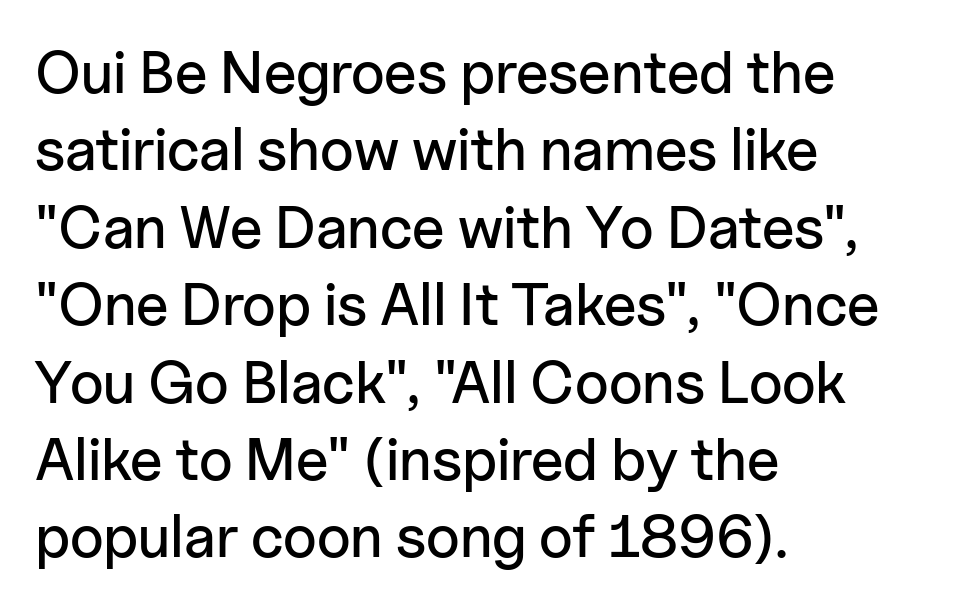
Q: Is the text italic (slanted)? A: No, it is upright.
Q: Is the typeface a serif or a sans-serif typeface? A: Sans-serif.
Q: Is the text underlined? A: No.
Q: How is the paragraph aligned? A: Left-aligned.
Q: Is the spacing between letters normal or unusually wide? A: Normal.
Q: Is the spacing between lines tight, normal or loose? A: Normal.
Q: Width (condensed, normal, or wide)? A: Normal.
Q: Stroke contrast? A: Low.
Q: x-height? A: Medium.
Q: Monospaced? A: No.
